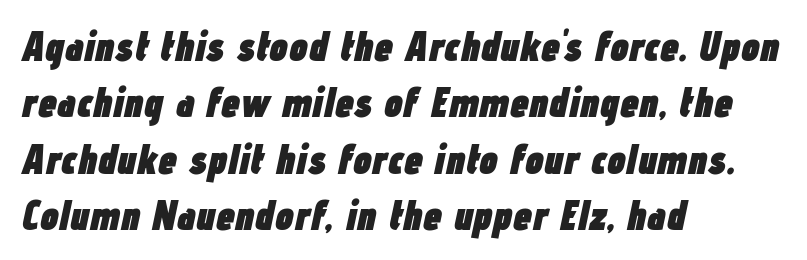
The image shows 42 px heavy, condensed type, italic (leaning right); set left-aligned, normal line spacing (1.34x), normal letter spacing, not underlined; low stroke contrast and a medium x-height.
